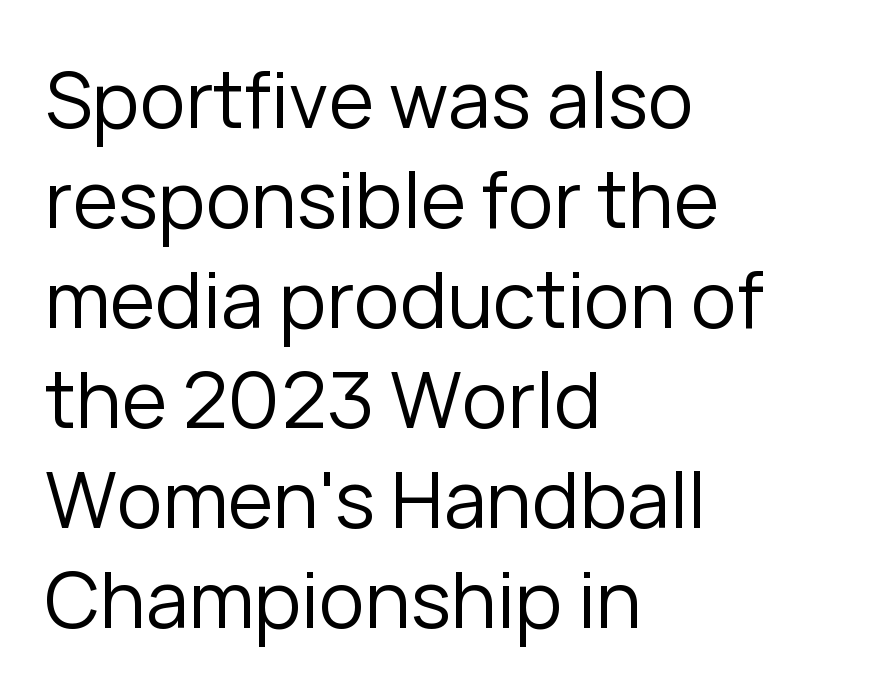
The image shows 77 px regular-weight sans-serif type, upright; set left-aligned, normal line spacing (1.3x), normal letter spacing, not underlined; low stroke contrast and a medium x-height.
